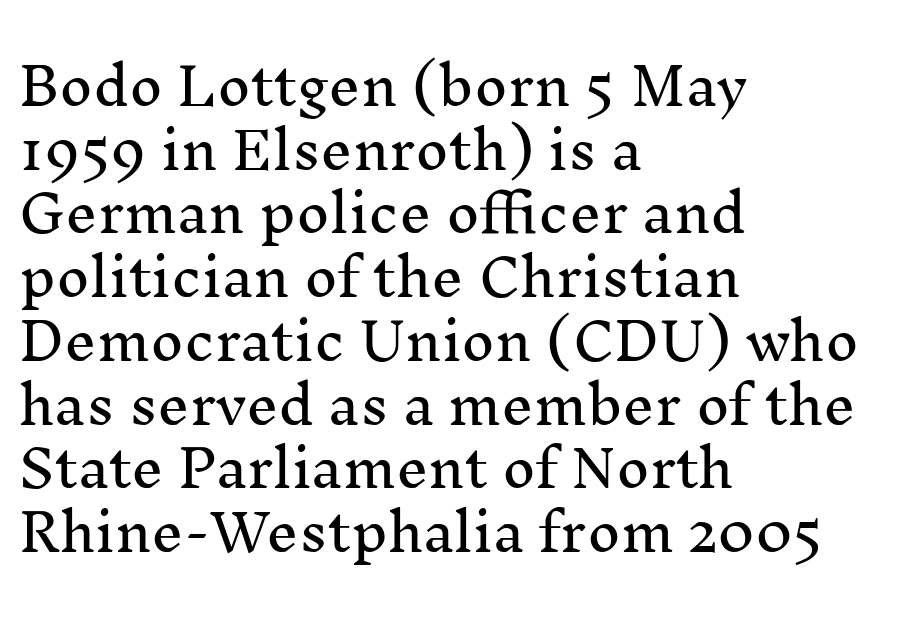
The letters sit at their default tracking, neither squeezed nor spread. Nope, not italic — everything's standing straight. One glance says typical: line gaps are just what's usual. The text block is weighted toward the left margin, trailing off unevenly rightward.
